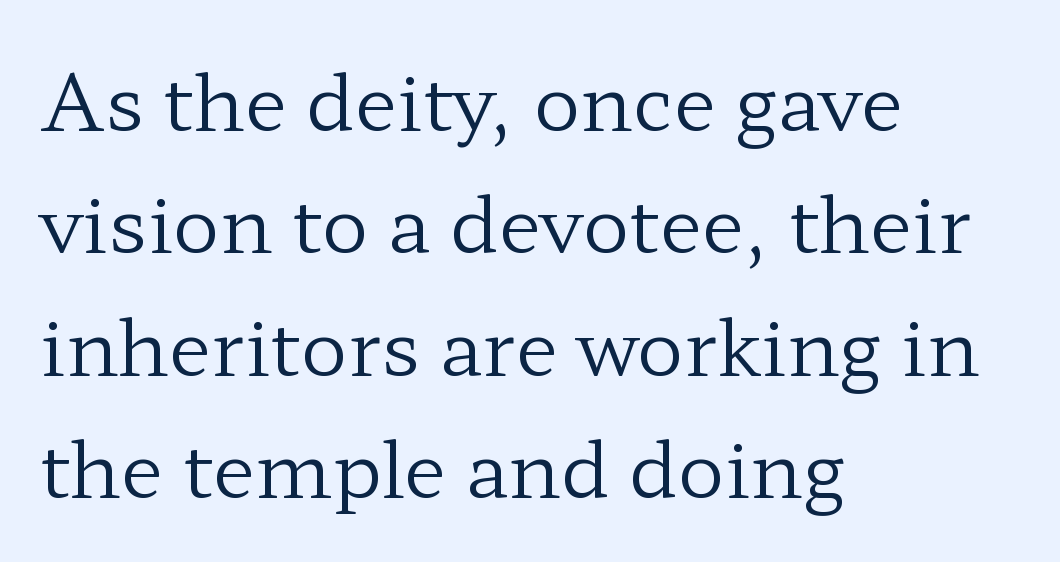
The typesetter chose a ragged-right arrangement here. The weight would be labelled regular, book, light, or lighter still. What's the leading like? Ordinary, nothing unusual. Anything drawn beneath the words? Only blank space. Letterform terminals end in serifs throughout the passage.
